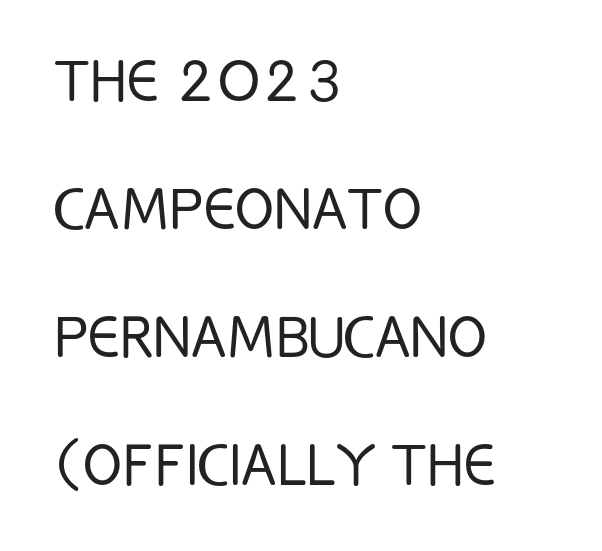
A typesetter would call this zero additional tracking. The rendering shows plain stroke endings on the letterforms — a sans-serif design. A light-to-regular cut is what we see here. These lines are set flush left with a ragged right edge. You could not count columns in this text — the font is proportionally spaced. Every stem runs plumb, perpendicular to the baseline.
